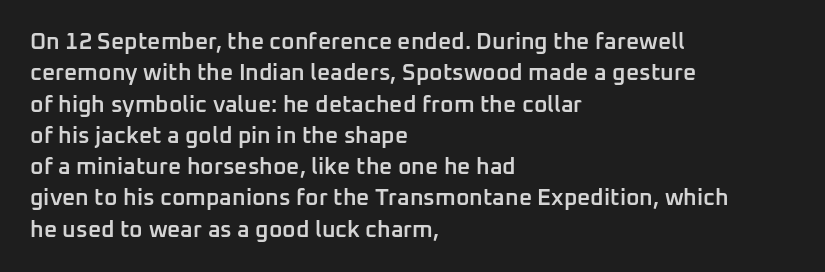
{"italic": "no", "bold": "semi", "underline": "no", "align": "left", "line_spacing": "normal", "line_spacing_ratio": 1.36, "letter_spacing": "normal", "letter_spacing_em": 0.0, "glyph_px": 23}
